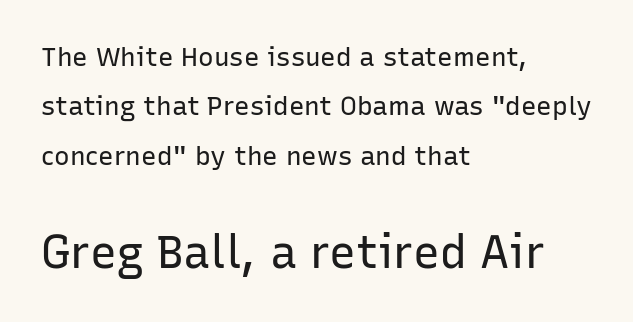
This sample has the flowing, uneven cadence of proportional lettering. Notice the wide empty band between every row — that's loose leading. Between one letter and the next there's only the usual sliver of space. Vertical strokes here are truly vertical. No extra ink here — the face is not bold.
